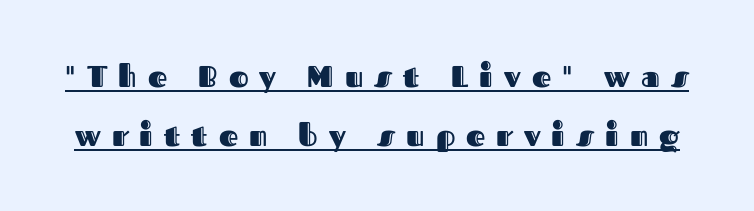
{"italic": "no", "width": "normal", "x_height": "medium", "monospaced": "no", "underline": "yes", "line_spacing": "loose", "line_spacing_ratio": 1.97, "letter_spacing": "wide", "letter_spacing_em": 0.37, "glyph_px": 30}
